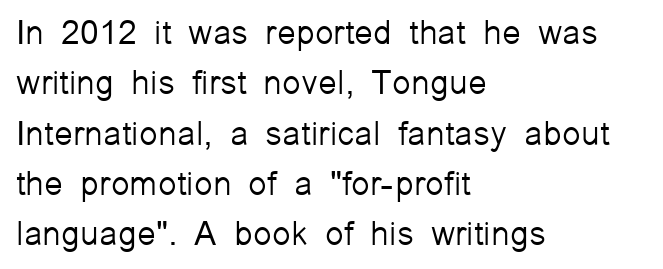
Q: Is the text bold? A: No.
Q: Is the text italic (slanted)? A: No, it is upright.
Q: Is the typeface a serif or a sans-serif typeface? A: Sans-serif.
Q: Is the text underlined? A: No.
Q: How is the paragraph aligned? A: Left-aligned.
Q: Is the spacing between letters normal or unusually wide? A: Normal.
Q: Is the spacing between lines tight, normal or loose? A: Normal.
Q: Width (condensed, normal, or wide)? A: Normal.
Q: Stroke contrast? A: Low.
Q: x-height? A: Medium.
Q: Monospaced? A: No.
